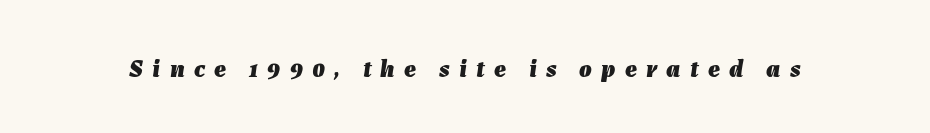
{"italic": "yes", "lean": "right", "slant_degrees": 7, "bold": "yes", "underline": "no", "letter_spacing": "wide", "letter_spacing_em": 0.37, "glyph_px": 25}
